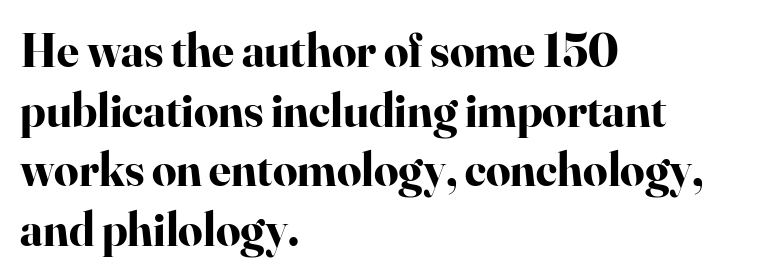
Q: Is the text bold? A: Yes.
Q: Is the text italic (slanted)? A: No, it is upright.
Q: Is the typeface a serif or a sans-serif typeface? A: Serif.
Q: Is the text underlined? A: No.
Q: How is the paragraph aligned? A: Left-aligned.
Q: Is the spacing between letters normal or unusually wide? A: Normal.
Q: Width (condensed, normal, or wide)? A: Normal.
Q: Stroke contrast? A: High.
Q: x-height? A: Small.
Q: Monospaced? A: No.
